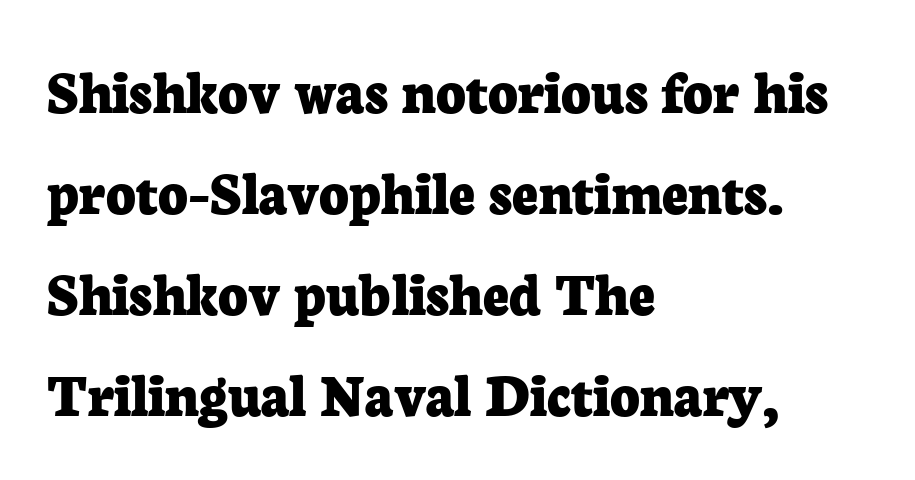
{"serif": "yes", "italic": "no", "bold": "yes", "weight": "bold", "width": "normal", "stroke_contrast": "low", "x_height": "medium", "monospaced": "no", "underline": "no", "align": "left", "line_spacing": "normal", "line_spacing_ratio": 1.58, "letter_spacing": "normal", "letter_spacing_em": 0.0, "glyph_px": 64}
